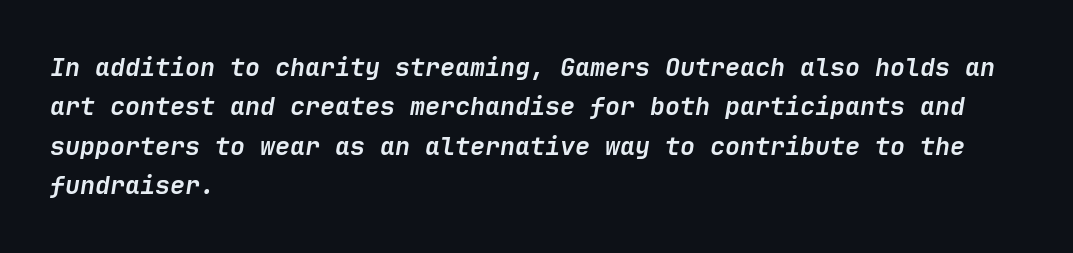
Q: Is the text bold? A: Yes.
Q: Is the text italic (slanted)? A: Yes, it leans right by about 9 degrees.
Q: Is the text underlined? A: No.
Q: How is the paragraph aligned? A: Left-aligned.
Q: Is the spacing between letters normal or unusually wide? A: Normal.
Q: Is the spacing between lines tight, normal or loose? A: Normal.
